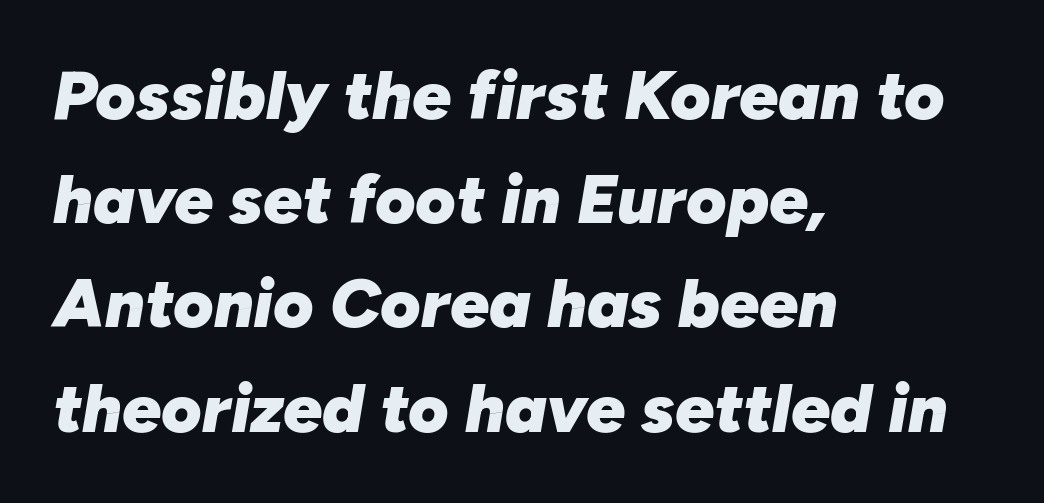
{"italic": "yes", "lean": "right", "slant_degrees": 10, "bold": "yes", "weight": "heavy", "width": "normal", "stroke_contrast": "low", "x_height": "medium", "monospaced": "no", "underline": "no", "align": "left", "line_spacing": "normal", "line_spacing_ratio": 1.51, "letter_spacing": "normal", "letter_spacing_em": 0.0, "glyph_px": 69}
